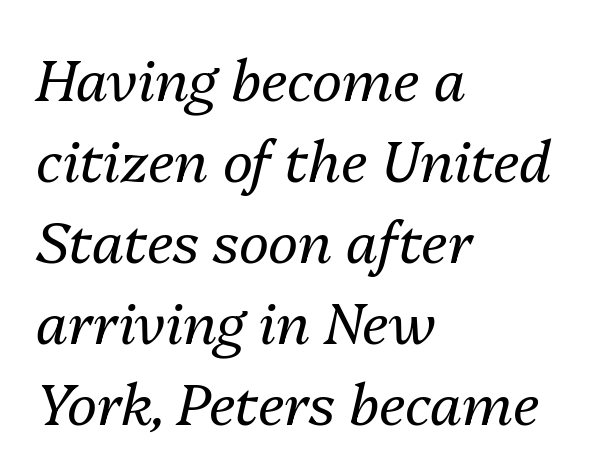
The image shows 57 px regular-weight type, italic (leaning right); set left-aligned, normal line spacing (1.42x), normal letter spacing, not underlined; medium stroke contrast and a medium x-height.
